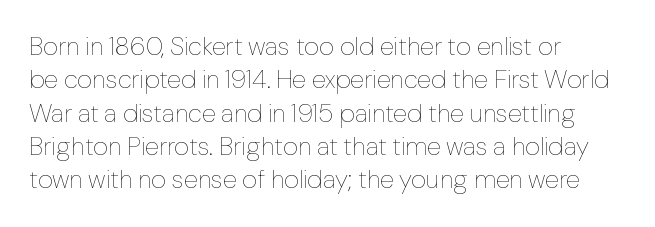
The image shows 26 px text type, upright; set left-aligned, normal line spacing (1.28x), normal letter spacing, not underlined.
